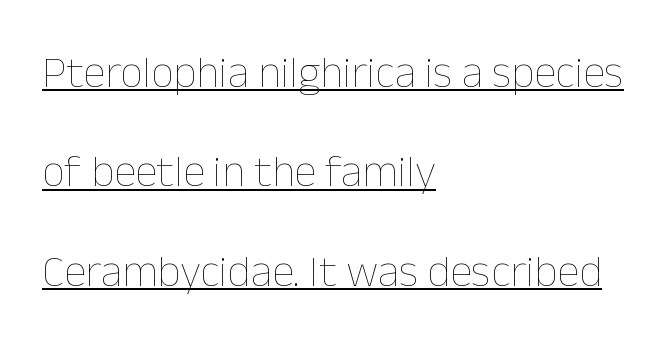
Q: Is the text bold? A: No.
Q: Is the text italic (slanted)? A: No, it is upright.
Q: Is the text underlined? A: Yes.
Q: How is the paragraph aligned? A: Left-aligned.
Q: Is the spacing between letters normal or unusually wide? A: Normal.
Q: Is the spacing between lines tight, normal or loose? A: Loose.
Q: Width (condensed, normal, or wide)? A: Normal.
Q: Stroke contrast? A: Low.
Q: x-height? A: Medium.
Q: Monospaced? A: No.
